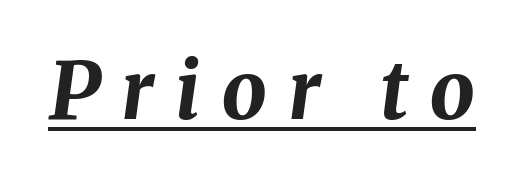
Q: Is the text bold? A: Yes.
Q: Is the text italic (slanted)? A: Yes, it leans right by about 8 degrees.
Q: Is the text underlined? A: Yes.
Q: Is the spacing between letters normal or unusually wide? A: Unusually wide.
Q: Width (condensed, normal, or wide)? A: Normal.
Q: Stroke contrast? A: Medium.
Q: x-height? A: Medium.
Q: Monospaced? A: No.
